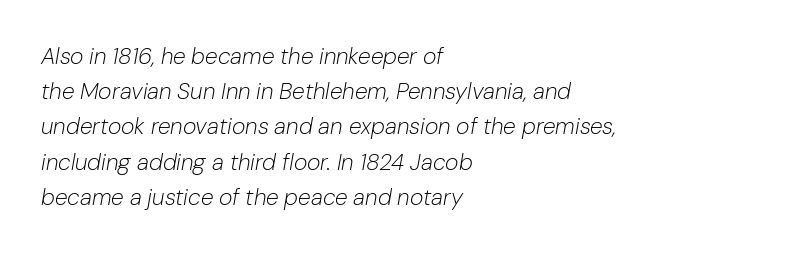
The image shows 23 px text type, italic (leaning right); set left-aligned, normal line spacing (1.53x), normal letter spacing, not underlined.
